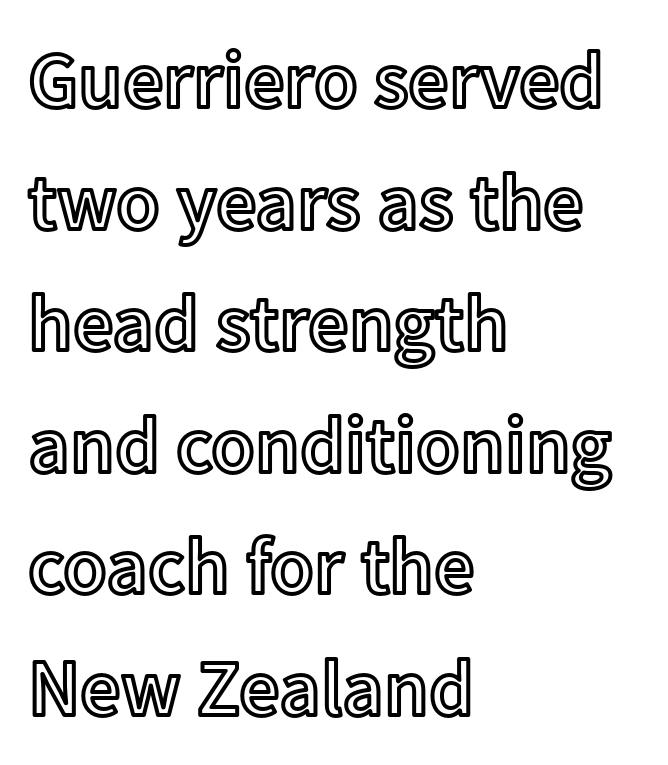
The image shows 80 px text type, upright; set left-aligned, normal line spacing (1.52x), normal letter spacing, not underlined; a medium x-height.
